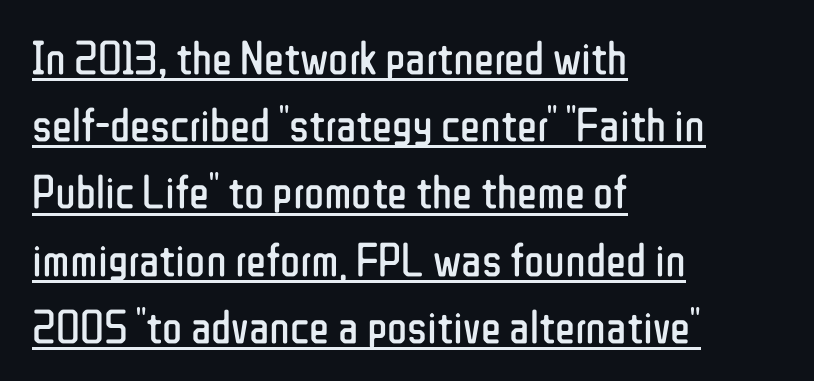
Q: Is the text bold? A: No.
Q: Is the text italic (slanted)? A: No, it is upright.
Q: Is the typeface a serif or a sans-serif typeface? A: Sans-serif.
Q: Is the text underlined? A: Yes.
Q: How is the paragraph aligned? A: Left-aligned.
Q: Is the spacing between letters normal or unusually wide? A: Normal.
Q: Is the spacing between lines tight, normal or loose? A: Normal.
Q: Width (condensed, normal, or wide)? A: Condensed.
Q: Stroke contrast? A: Low.
Q: x-height? A: Medium.
Q: Monospaced? A: No.
